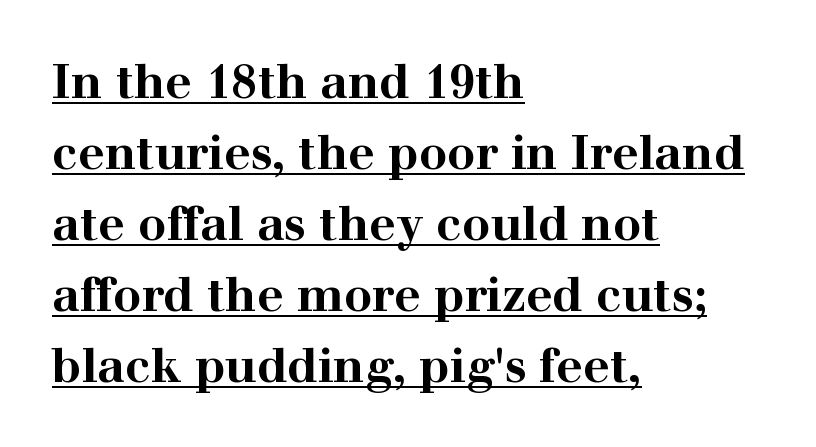
Q: Is the text bold? A: Yes.
Q: Is the text italic (slanted)? A: No, it is upright.
Q: Is the typeface a serif or a sans-serif typeface? A: Serif.
Q: Is the text underlined? A: Yes.
Q: How is the paragraph aligned? A: Left-aligned.
Q: Is the spacing between letters normal or unusually wide? A: Normal.
Q: Is the spacing between lines tight, normal or loose? A: Normal.
Q: Width (condensed, normal, or wide)? A: Wide.
Q: Stroke contrast? A: High.
Q: x-height? A: Medium.
Q: Monospaced? A: No.
